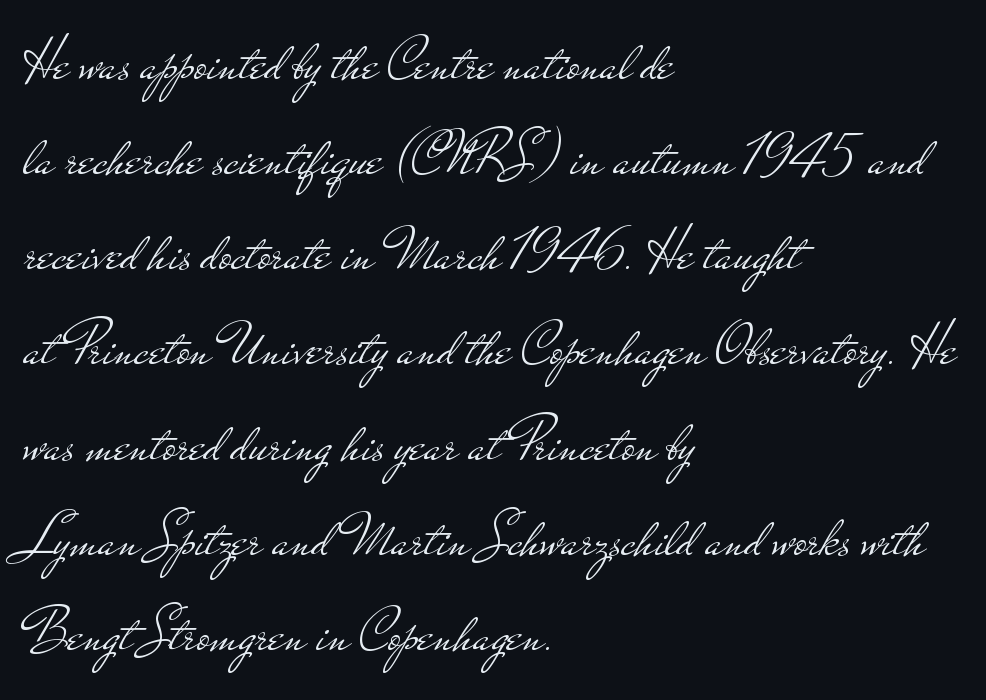
{"serif": "no", "bold": "no", "weight": "light", "width": "wide", "stroke_contrast": "low", "x_height": "small", "monospaced": "no", "underline": "no", "align": "left", "line_spacing": "normal", "line_spacing_ratio": 1.56, "letter_spacing": "normal", "letter_spacing_em": 0.0, "glyph_px": 61}
